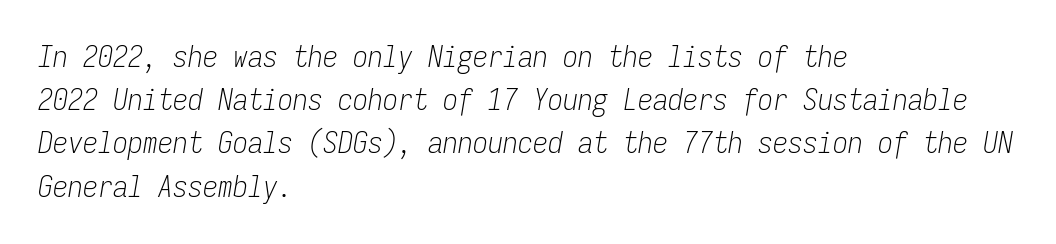
The image shows 30 px light, condensed type, italic (leaning right), monospaced; set left-aligned, normal line spacing (1.44x), normal letter spacing, not underlined; low stroke contrast and a medium x-height.
